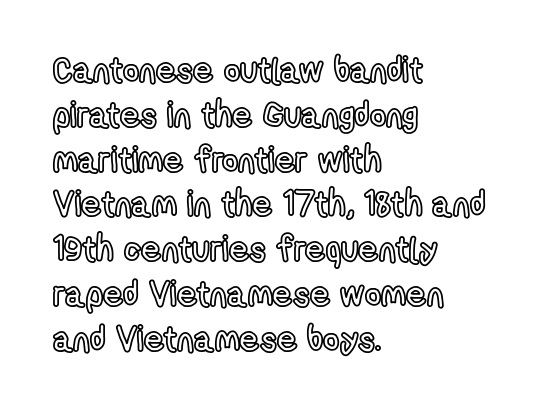
Q: Is the text italic (slanted)? A: No, it is upright.
Q: Is the text underlined? A: No.
Q: How is the paragraph aligned? A: Left-aligned.
Q: Is the spacing between letters normal or unusually wide? A: Normal.
Q: Is the spacing between lines tight, normal or loose? A: Normal.
Q: Width (condensed, normal, or wide)? A: Condensed.
Q: x-height? A: Medium.
Q: Monospaced? A: No.
